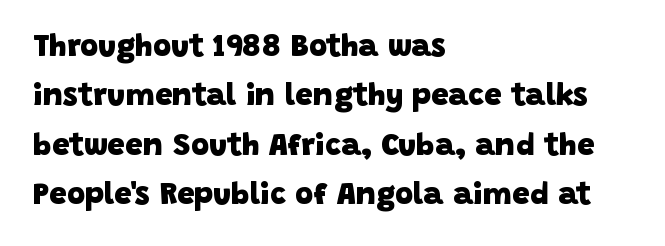
This rendering features lettering with no underline. Think of a printed novel: that variable character pitch is what you see here. Caption: bold face, heavy strokes. This block has exactly the height ordinary leading produces. In CSS terms this would be text-align: left. The line texture is even and compact thanks to regular tracking.
